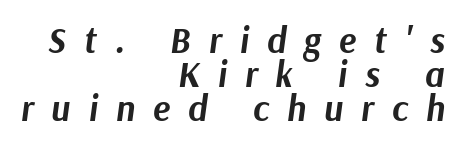
{"italic": "yes", "lean": "right", "slant_degrees": 9, "bold": "yes", "weight": "bold", "width": "normal", "stroke_contrast": "medium", "x_height": "medium", "monospaced": "no", "underline": "no", "align": "right", "line_spacing": "tight", "line_spacing_ratio": 0.95, "letter_spacing": "wide", "letter_spacing_em": 0.5, "glyph_px": 36}
